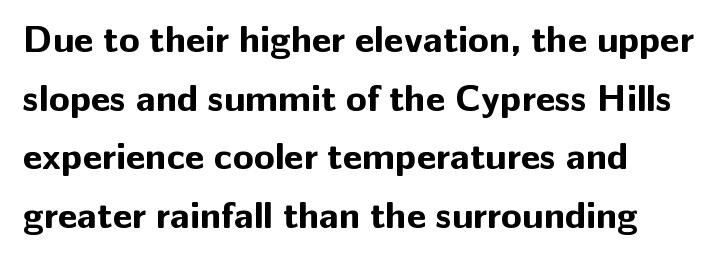
The image shows 38 px bold sans-serif type, upright; set left-aligned, normal line spacing (1.54x), normal letter spacing, not underlined; low stroke contrast and a medium x-height.
